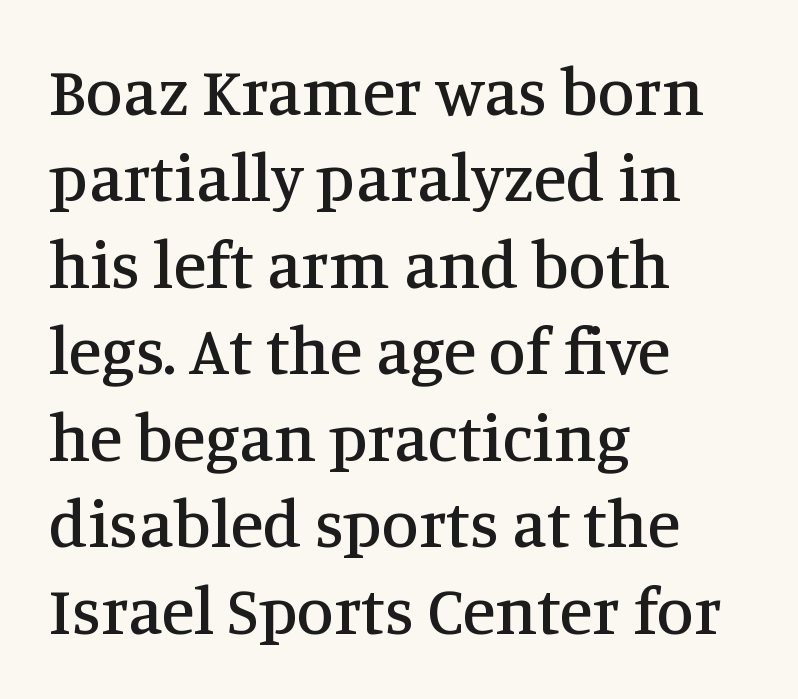
Q: Is the text italic (slanted)? A: No, it is upright.
Q: Is the typeface a serif or a sans-serif typeface? A: Serif.
Q: Is the text underlined? A: No.
Q: How is the paragraph aligned? A: Left-aligned.
Q: Is the spacing between letters normal or unusually wide? A: Normal.
Q: Is the spacing between lines tight, normal or loose? A: Normal.
Q: Width (condensed, normal, or wide)? A: Normal.
Q: Stroke contrast? A: Medium.
Q: x-height? A: Large.
Q: Monospaced? A: No.
